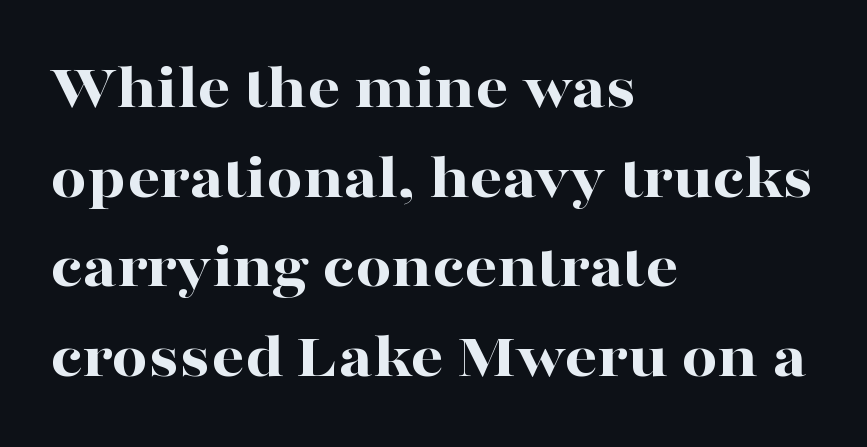
Does the copy run flush right? No — it runs flush left. Check where the strokes stop: tiny serifs finish them off. A bare baseline throughout the passage. A typesetter would mark this as roman, not italic. A full-strength bold gives these letters their thick strokes. The rows are spaced the way most documents space them.
